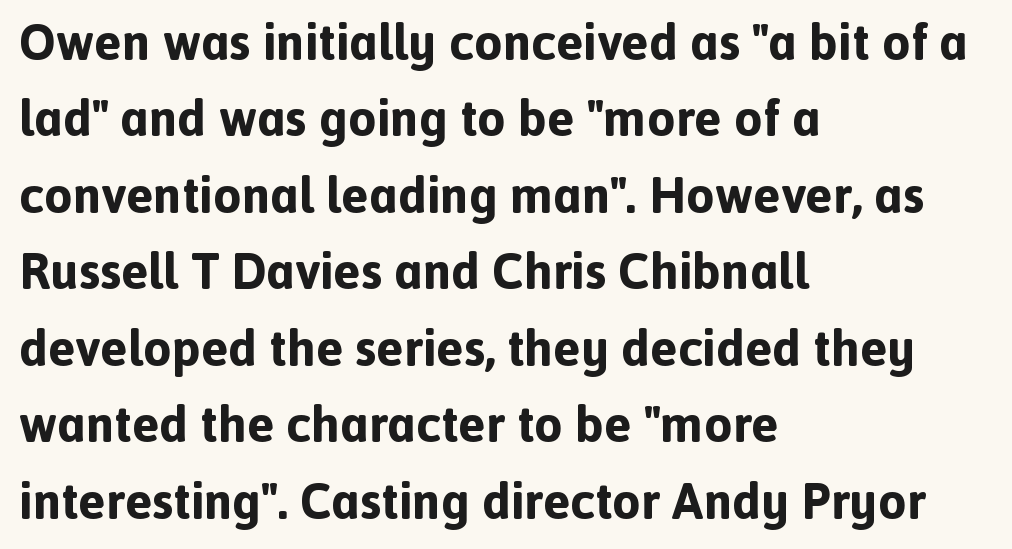
The image shows 51 px bold sans-serif type, upright; set left-aligned, normal line spacing (1.5x), normal letter spacing, not underlined; a medium x-height.
